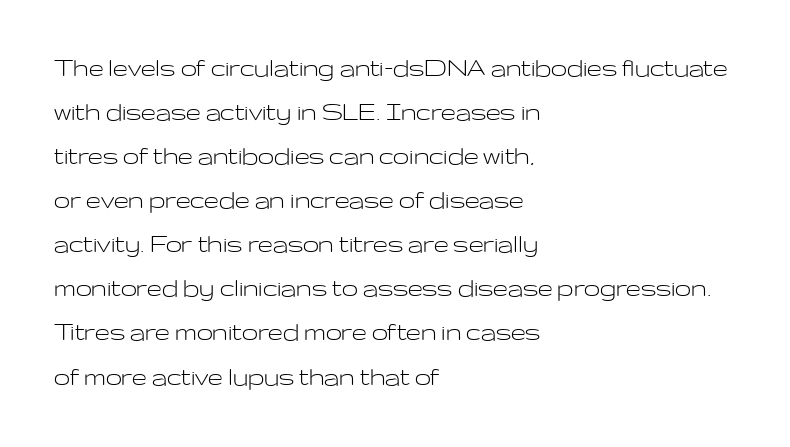
{"serif": "no", "italic": "no", "bold": "no", "weight": "light", "width": "wide", "stroke_contrast": "low", "x_height": "medium", "monospaced": "no", "underline": "no", "align": "left", "line_spacing": "normal", "line_spacing_ratio": 1.52, "letter_spacing": "normal", "letter_spacing_em": 0.0, "glyph_px": 29}
